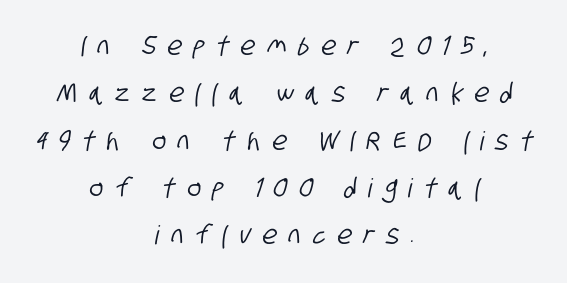
{"underline": "no", "align": "center", "line_spacing_ratio": 1.82, "letter_spacing": "wide", "letter_spacing_em": 0.46, "glyph_px": 26}
